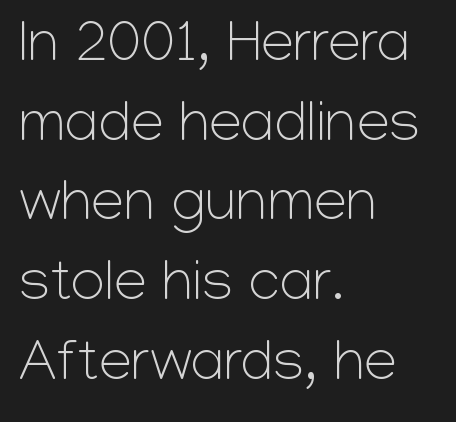
The line texture is even and compact thanks to regular tracking. Posture: vertical. Varying glyph widths throughout — classic text-font behaviour. Summary of vertical rhythm: regular, with standard interline spacing.
